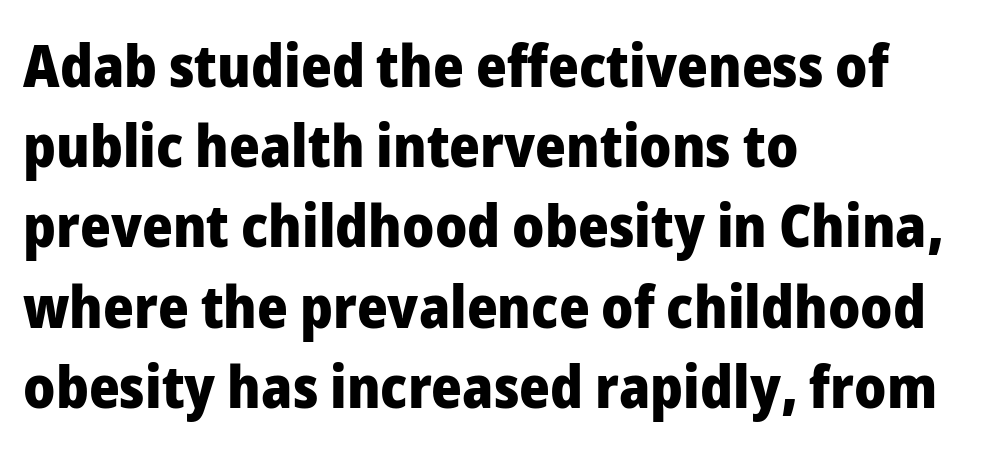
{"serif": "no", "italic": "no", "bold": "yes", "weight": "heavy", "width": "normal", "stroke_contrast": "low", "x_height": "medium", "monospaced": "no", "underline": "no", "align": "left", "line_spacing": "normal", "line_spacing_ratio": 1.36, "letter_spacing": "normal", "letter_spacing_em": 0.0, "glyph_px": 59}
